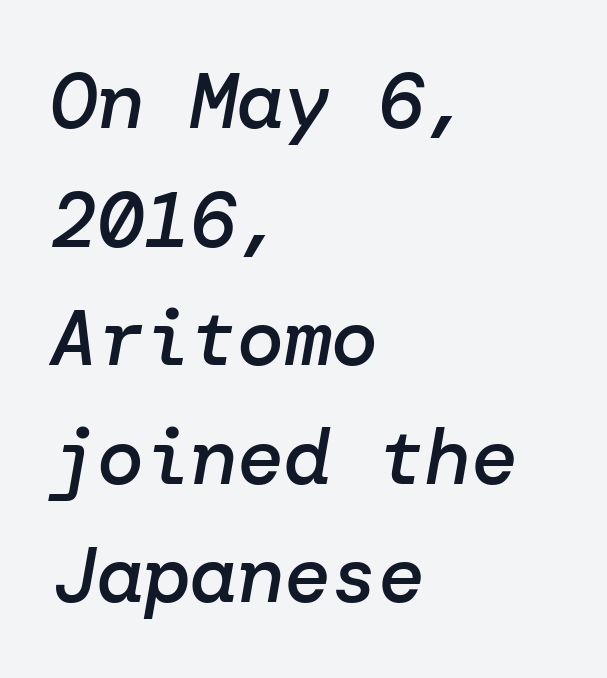
Q: Is the text bold? A: Semi-bold.
Q: Is the text italic (slanted)? A: Yes, it leans right by about 10 degrees.
Q: Is the text underlined? A: No.
Q: How is the paragraph aligned? A: Left-aligned.
Q: Is the spacing between letters normal or unusually wide? A: Normal.
Q: Is the spacing between lines tight, normal or loose? A: Normal.
Q: Width (condensed, normal, or wide)? A: Normal.
Q: Stroke contrast? A: Low.
Q: x-height? A: Medium.
